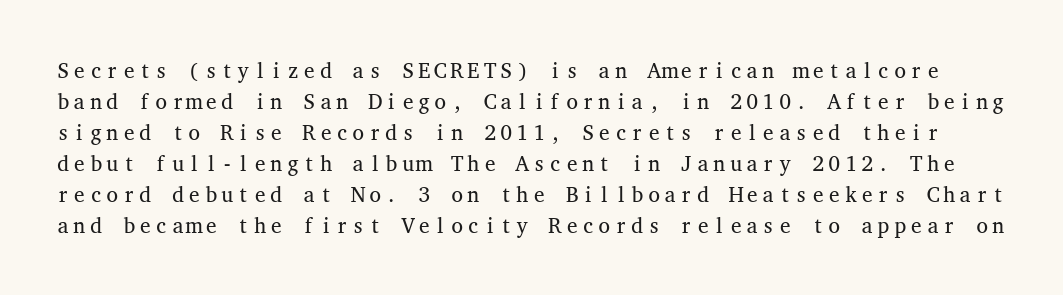
Q: Is the text bold? A: No.
Q: Is the text italic (slanted)? A: No, it is upright.
Q: Is the text underlined? A: No.
Q: Is the spacing between letters normal or unusually wide? A: Normal.
Q: Is the spacing between lines tight, normal or loose? A: Normal.
